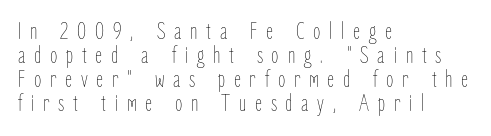
Honestly, the letter spacing is so wide it's the main thing you notice. Typeset ragged right — the left edge is the straight one. Nobody drew a line under any word here. Summary of vertical rhythm: compact, with narrow interline spacing.
